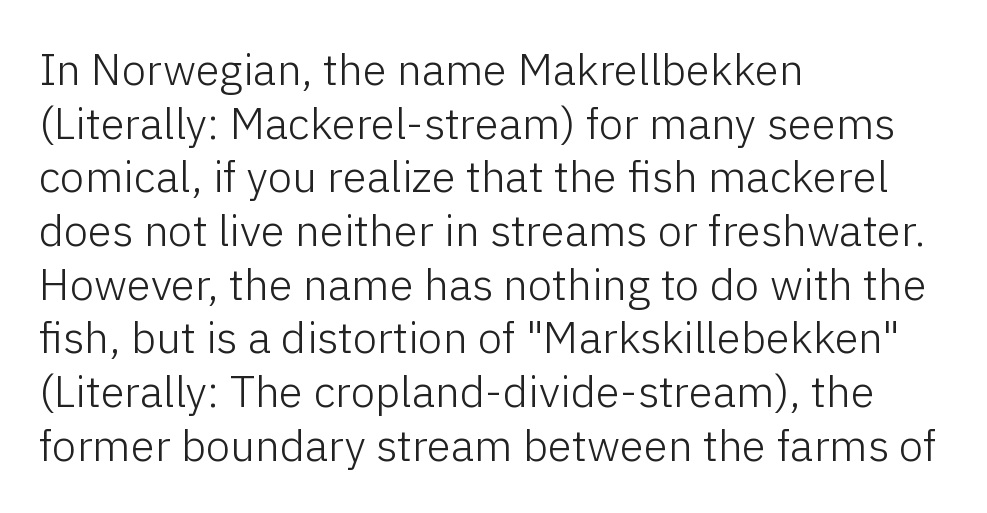
The image shows 44 px light sans-serif type, upright; set left-aligned, line spacing 1.22x, normal letter spacing, not underlined; low stroke contrast and a medium x-height.
